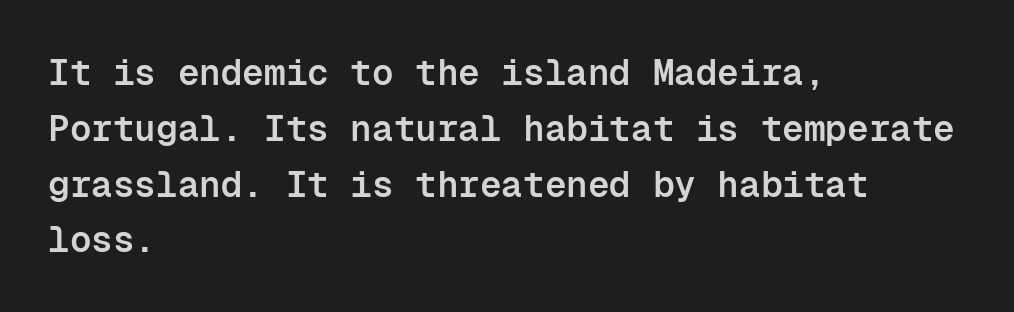
Its strokes are somewhat broadened, the hallmark of semibold type. Successive baselines arrive at the customary interval. The area under the type is left untouched. Type style note: lacks serifs.
